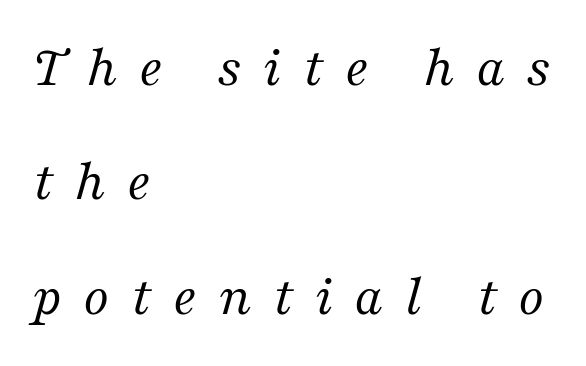
The image shows 58 px regular-weight serif type, italic (leaning right); set left-aligned, loose line spacing (1.97x), unusually wide letter spacing (+0.37 em), not underlined; medium stroke contrast and a medium x-height.
